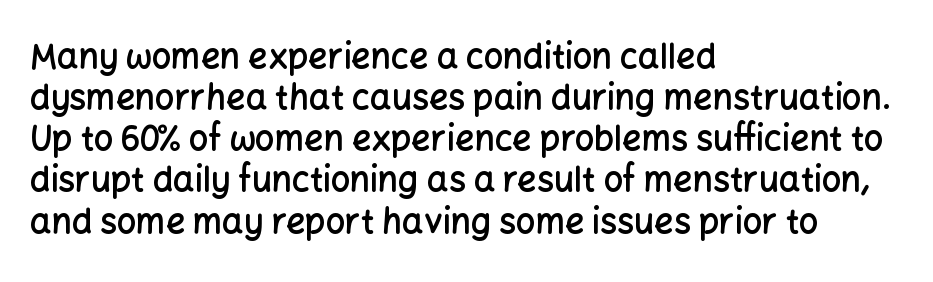
{"serif": "no", "italic": "no", "bold": "semi", "weight": "semibold", "width": "normal", "stroke_contrast": "low", "x_height": "medium", "monospaced": "no", "underline": "no", "align": "left", "line_spacing_ratio": 1.21, "letter_spacing": "normal", "letter_spacing_em": 0.0, "glyph_px": 34}
